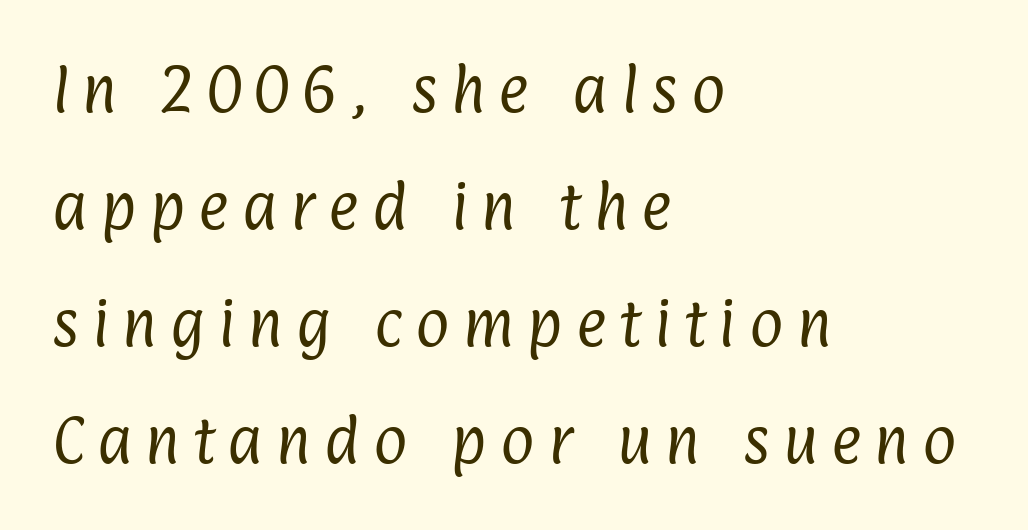
Between one letter and the next there's a generous, obvious gap. This sample trades compactness for vertical openness between lines. Unmarked baselines from the first word to the last. The letters advance in unequal steps, a hallmark of proportional type. The passage shown is not bold in any degree. Serif or sans? Sans — the stroke terminals are bare.
